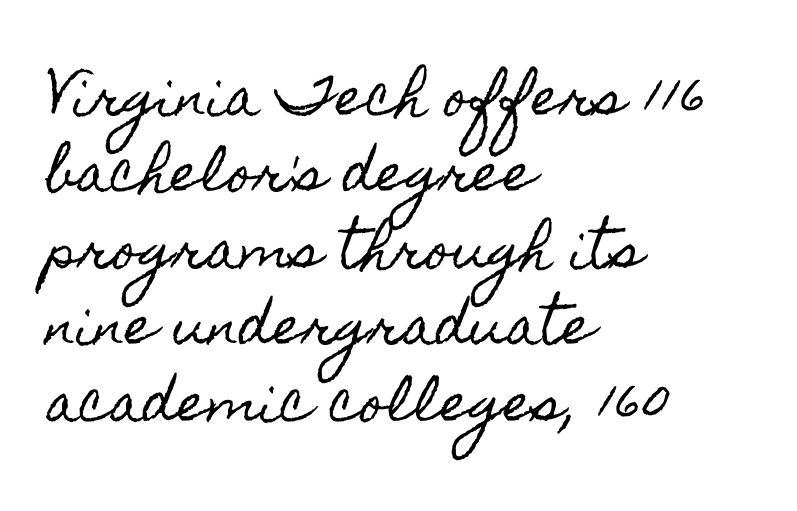
Q: Is the text italic (slanted)? A: Yes.
Q: Is the text underlined? A: No.
Q: How is the paragraph aligned? A: Left-aligned.
Q: Is the spacing between letters normal or unusually wide? A: Normal.
Q: Is the spacing between lines tight, normal or loose? A: Normal.
Q: Width (condensed, normal, or wide)? A: Condensed.
Q: x-height? A: Small.
Q: Monospaced? A: No.
